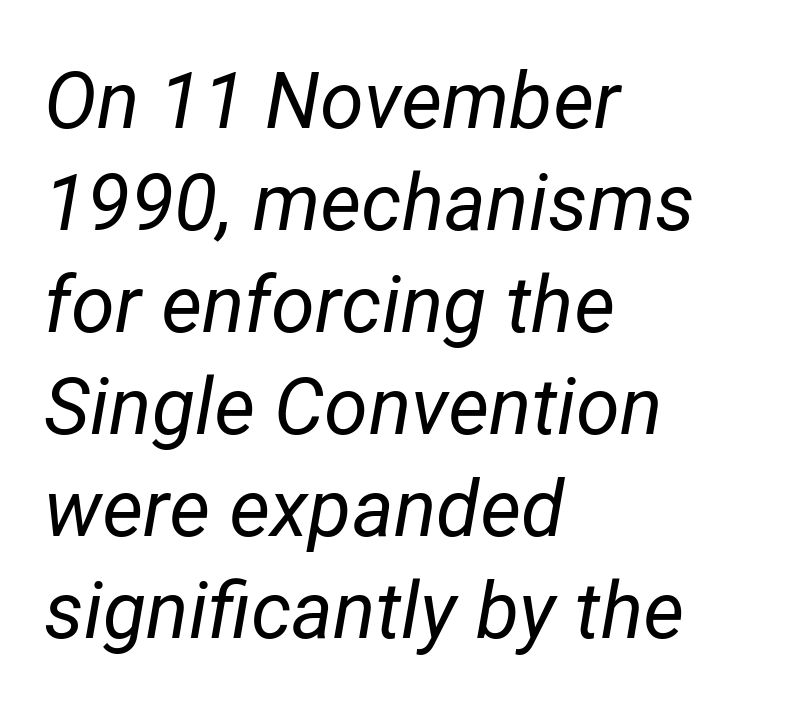
The image shows 79 px regular-weight type, italic (leaning right); set left-aligned, normal line spacing (1.29x), normal letter spacing, not underlined; low stroke contrast and a medium x-height.
